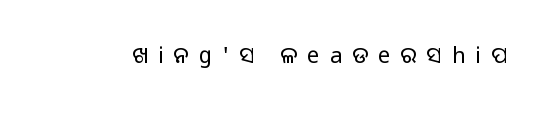
Each word looks stretched out because of the extra space between its letters. The letters stand upright; this is a roman face. Compared with a typical body face, this is equally light or lighter still. Glance below the letters and you will spot only blank space.
